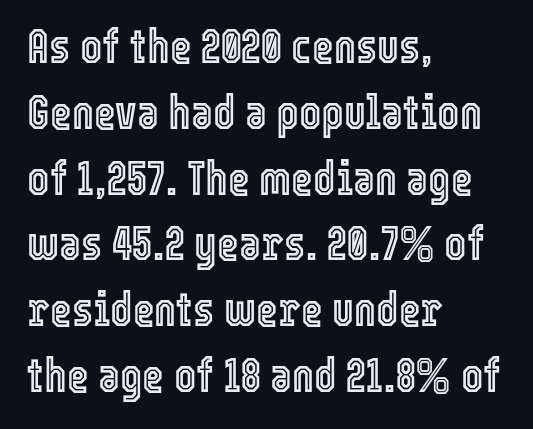
{"italic": "no", "width": "condensed", "x_height": "medium", "monospaced": "no", "underline": "no", "align": "left", "line_spacing": "normal", "line_spacing_ratio": 1.4, "letter_spacing": "normal", "letter_spacing_em": 0.0, "glyph_px": 47}
